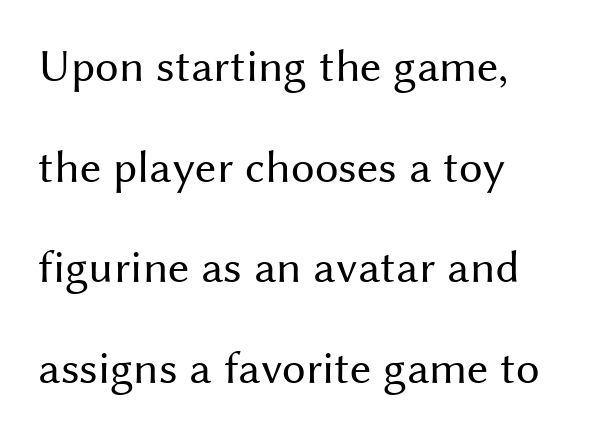
Q: Is the text bold? A: No.
Q: Is the text italic (slanted)? A: No, it is upright.
Q: Is the typeface a serif or a sans-serif typeface? A: Sans-serif.
Q: Is the text underlined? A: No.
Q: How is the paragraph aligned? A: Left-aligned.
Q: Is the spacing between letters normal or unusually wide? A: Normal.
Q: Is the spacing between lines tight, normal or loose? A: Loose.
Q: Width (condensed, normal, or wide)? A: Normal.
Q: Stroke contrast? A: Medium.
Q: x-height? A: Medium.
Q: Monospaced? A: No.
